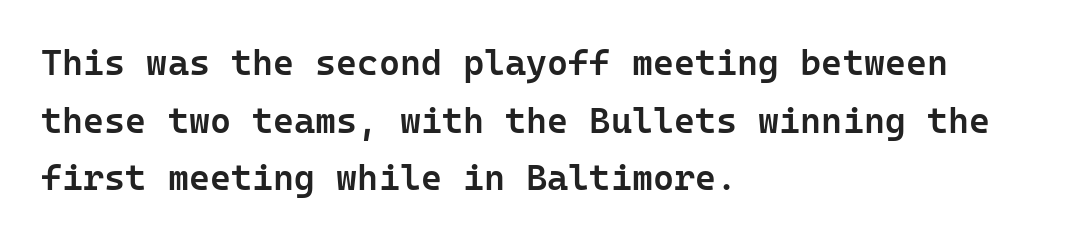
{"serif": "no", "italic": "no", "bold": "semi", "weight": "semibold", "width": "normal", "stroke_contrast": "low", "x_height": "medium", "monospaced": "yes", "underline": "no", "align": "left", "line_spacing": "normal", "line_spacing_ratio": 1.6, "letter_spacing": "normal", "letter_spacing_em": 0.0, "glyph_px": 36}
